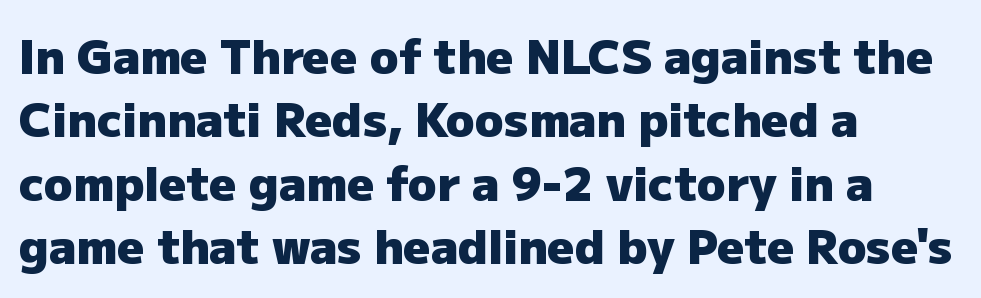
{"serif": "no", "italic": "no", "bold": "yes", "weight": "heavy", "width": "normal", "stroke_contrast": "low", "x_height": "medium", "monospaced": "no", "underline": "no", "align": "left", "line_spacing": "normal", "line_spacing_ratio": 1.35, "letter_spacing": "normal", "letter_spacing_em": 0.0, "glyph_px": 47}
